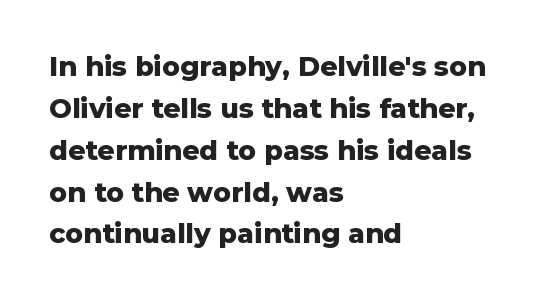
The face used here has the dense, thick strokes of a bold. Students, observe: this is what conventionally led text looks like. Notice how the stems are strictly vertical — no italics here. The setting favours the left margin, as ordinary paragraphs usually do.
